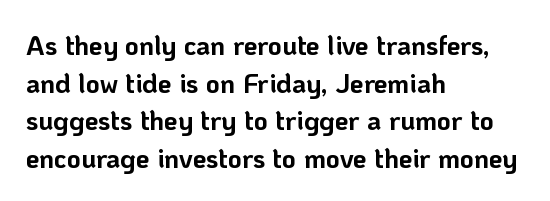
Its strokes are broad and dark, the hallmark of bold type. The letterforms sit shoulder to shoulder at normal distance. Horizontal alignment here is leftward, the default for most running prose. Each new line begins a customary step beneath the previous one. Has an underline been added? It has not. Characters remain perfectly vertical along every line.
